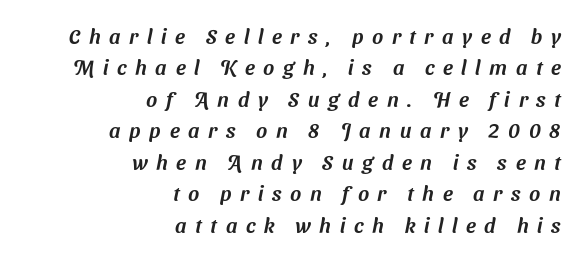
{"underline": "no", "align": "right", "line_spacing": "normal", "line_spacing_ratio": 1.5, "letter_spacing": "wide", "letter_spacing_em": 0.41, "glyph_px": 21}
